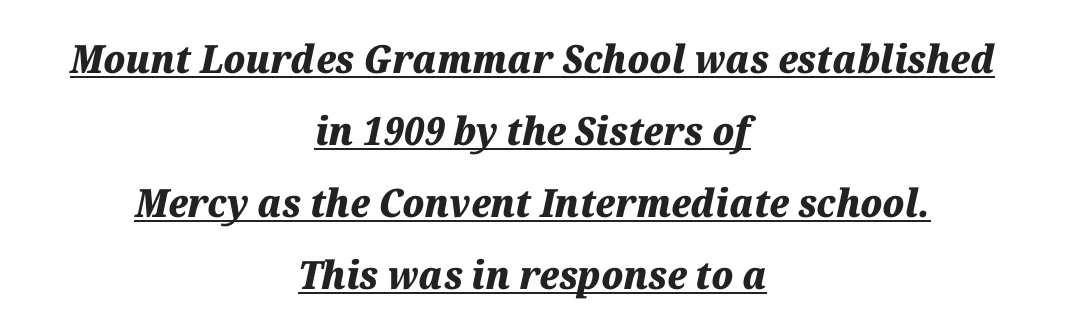
Q: Is the text bold? A: Yes.
Q: Is the text italic (slanted)? A: Yes, it leans right by about 12 degrees.
Q: Is the text underlined? A: Yes.
Q: How is the paragraph aligned? A: Centered.
Q: Is the spacing between letters normal or unusually wide? A: Normal.
Q: Width (condensed, normal, or wide)? A: Normal.
Q: Stroke contrast? A: Medium.
Q: x-height? A: Medium.
Q: Monospaced? A: No.
